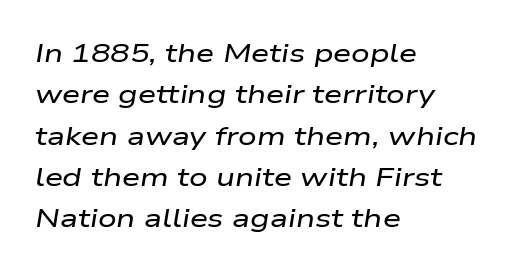
These lines stack with their left ends in a neat column. The words here are not underlined. The letters are slanted; this is an italic face. Rows of type keep a routine distance in the vertical direction. You could call the tracking neutral — neither tight nor loose.
